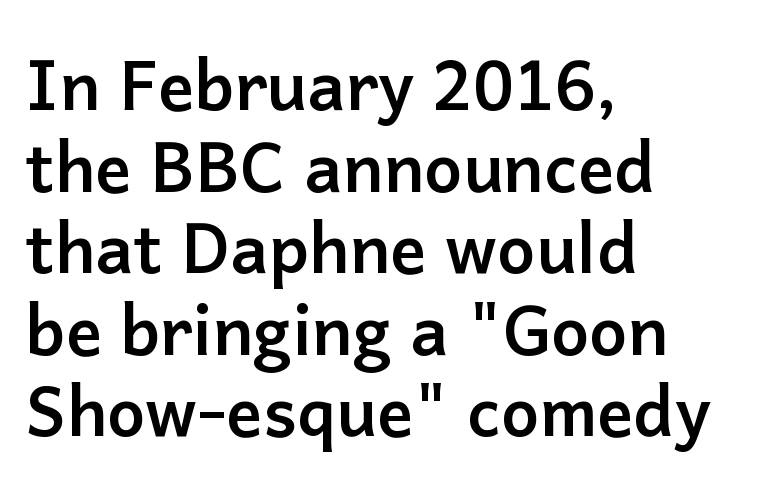
The image shows 68 px semibold sans-serif type, upright; set left-aligned, line spacing 1.2x, normal letter spacing, not underlined; low stroke contrast and a medium x-height.
